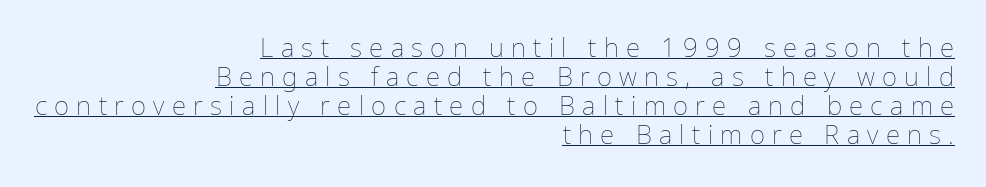
The image shows 26 px text type, upright; set right-aligned, tight line spacing (1.11x), unusually wide letter spacing (+0.28 em), underlined.
